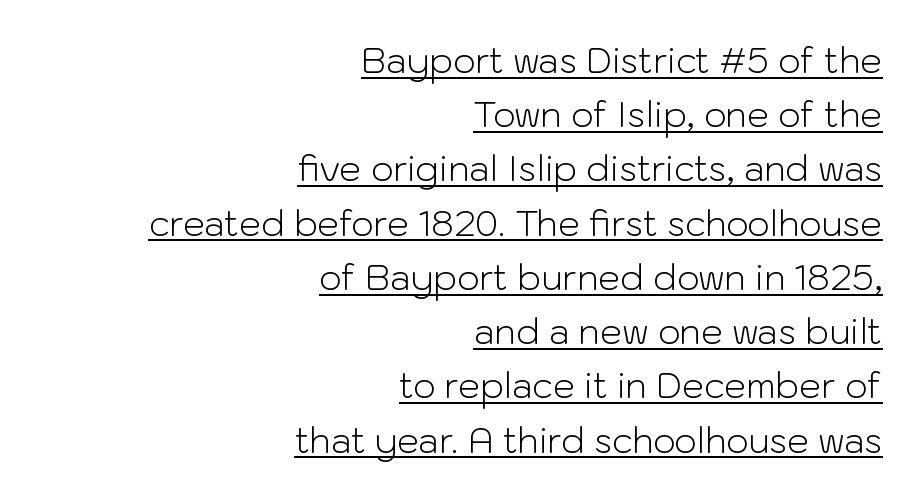
The image shows 35 px light sans-serif type, upright; set right-aligned, normal line spacing (1.55x), normal letter spacing, underlined; low stroke contrast and a medium x-height.
